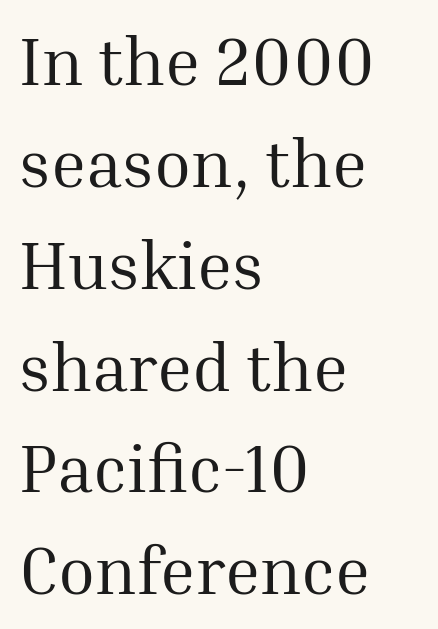
{"serif": "yes", "italic": "no", "bold": "no", "weight": "regular", "width": "normal", "stroke_contrast": "medium", "x_height": "medium", "monospaced": "no", "underline": "no", "align": "left", "line_spacing": "normal", "line_spacing_ratio": 1.52, "letter_spacing": "normal", "letter_spacing_em": 0.0, "glyph_px": 67}
